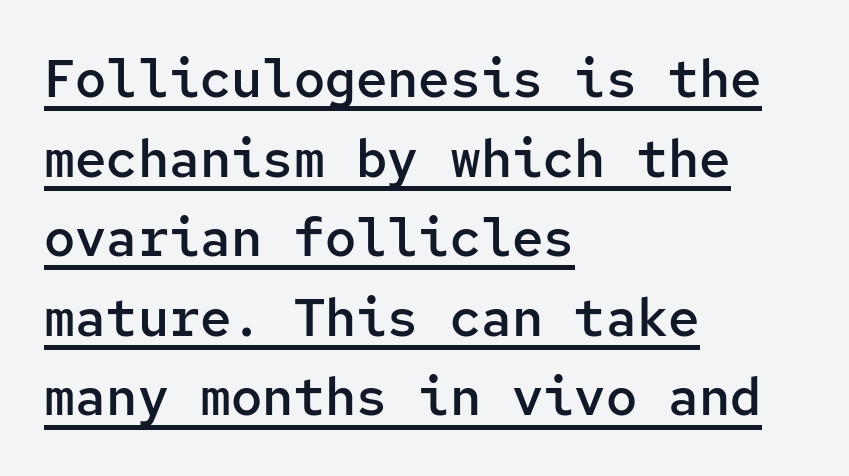
Q: Is the text bold? A: Semi-bold.
Q: Is the text italic (slanted)? A: No, it is upright.
Q: Is the typeface a serif or a sans-serif typeface? A: Sans-serif.
Q: Is the text underlined? A: Yes.
Q: How is the paragraph aligned? A: Left-aligned.
Q: Is the spacing between letters normal or unusually wide? A: Normal.
Q: Is the spacing between lines tight, normal or loose? A: Normal.
Q: Width (condensed, normal, or wide)? A: Normal.
Q: Stroke contrast? A: Low.
Q: x-height? A: Medium.
Q: Monospaced? A: Yes.
